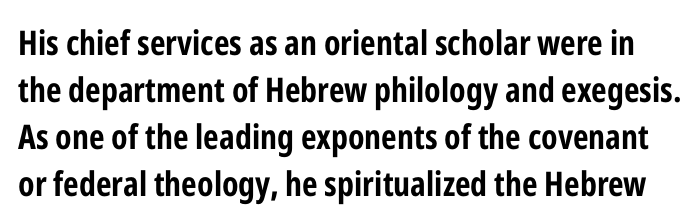
Q: Is the text bold? A: Yes.
Q: Is the text italic (slanted)? A: No, it is upright.
Q: Is the typeface a serif or a sans-serif typeface? A: Sans-serif.
Q: Is the text underlined? A: No.
Q: Is the spacing between letters normal or unusually wide? A: Normal.
Q: Is the spacing between lines tight, normal or loose? A: Normal.
Q: Width (condensed, normal, or wide)? A: Condensed.
Q: Stroke contrast? A: Low.
Q: x-height? A: Medium.
Q: Monospaced? A: No.
